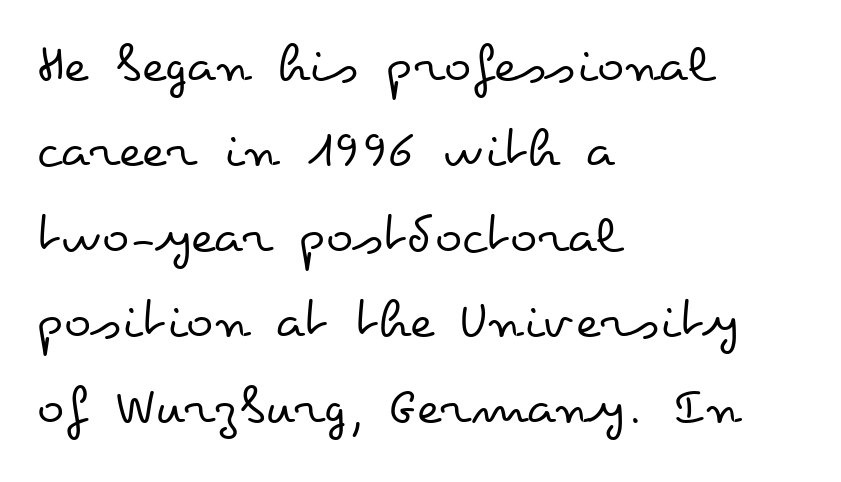
Q: Is the text bold? A: No.
Q: Is the text italic (slanted)? A: No, it is upright.
Q: Is the text underlined? A: No.
Q: How is the paragraph aligned? A: Left-aligned.
Q: Is the spacing between letters normal or unusually wide? A: Normal.
Q: Is the spacing between lines tight, normal or loose? A: Normal.
Q: Width (condensed, normal, or wide)? A: Wide.
Q: Stroke contrast? A: Low.
Q: x-height? A: Small.
Q: Monospaced? A: No.
